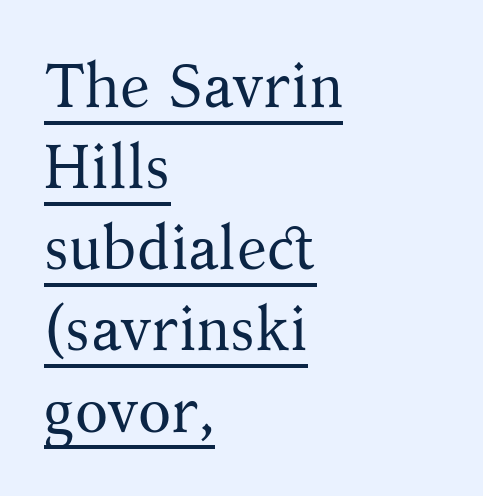
Think of a printed novel: that variable character pitch is what you see here. If you drew a ruler down the left edge, every line would touch it. Note: serifs present on the glyphs. Horizontal bands of white between lines are of average thickness. The lettering holds an erect, upright posture throughout. Nothing unusual about the tracking: characters are spaced as the font intends.
